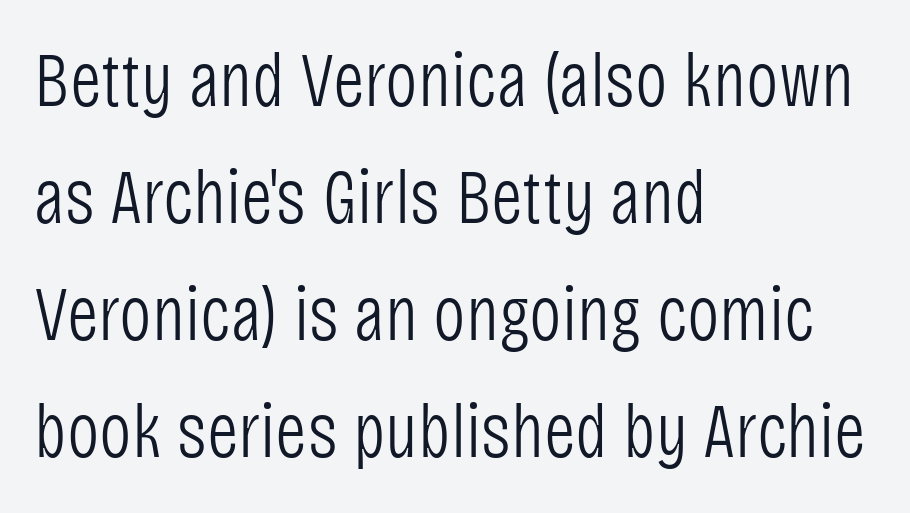
Q: Is the text bold? A: No.
Q: Is the text italic (slanted)? A: No, it is upright.
Q: Is the typeface a serif or a sans-serif typeface? A: Sans-serif.
Q: Is the text underlined? A: No.
Q: How is the paragraph aligned? A: Left-aligned.
Q: Is the spacing between letters normal or unusually wide? A: Normal.
Q: Is the spacing between lines tight, normal or loose? A: Normal.
Q: Width (condensed, normal, or wide)? A: Condensed.
Q: Stroke contrast? A: Low.
Q: x-height? A: Large.
Q: Monospaced? A: No.
